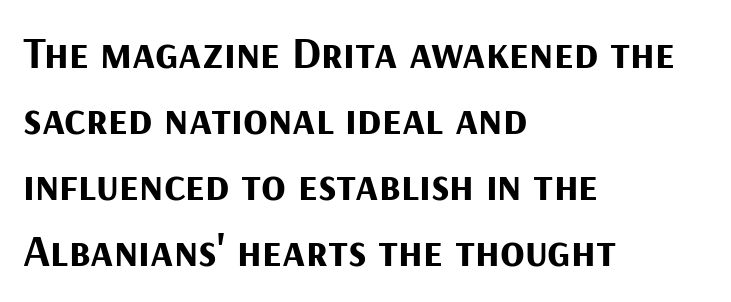
The image shows 45 px bold sans-serif type, upright; set left-aligned, normal line spacing (1.47x), normal letter spacing, not underlined; medium stroke contrast and a medium x-height.
